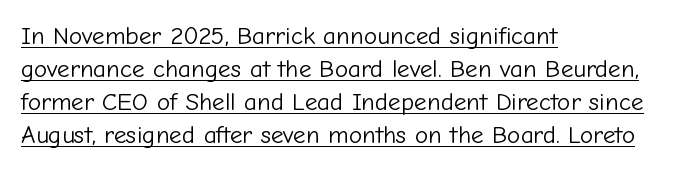
Q: Is the text bold? A: No.
Q: Is the text italic (slanted)? A: No, it is upright.
Q: Is the text underlined? A: Yes.
Q: How is the paragraph aligned? A: Left-aligned.
Q: Is the spacing between letters normal or unusually wide? A: Normal.
Q: Is the spacing between lines tight, normal or loose? A: Normal.
